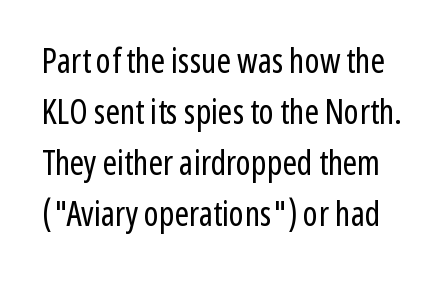
Q: Is the text bold? A: No.
Q: Is the text italic (slanted)? A: No, it is upright.
Q: Is the typeface a serif or a sans-serif typeface? A: Sans-serif.
Q: Is the text underlined? A: No.
Q: Is the spacing between letters normal or unusually wide? A: Normal.
Q: Is the spacing between lines tight, normal or loose? A: Normal.
Q: Width (condensed, normal, or wide)? A: Condensed.
Q: Stroke contrast? A: Low.
Q: x-height? A: Medium.
Q: Monospaced? A: No.
